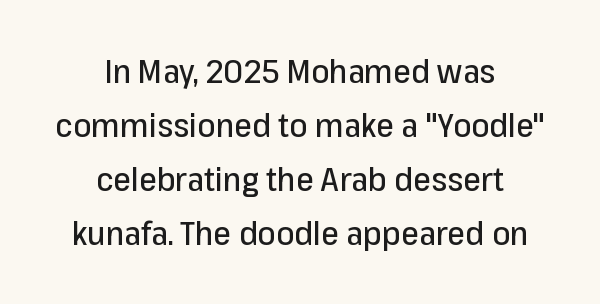
The rendering shows plain stroke endings on the letterforms — a sans-serif design. Where is the straight margin? There isn't one; the lines are centered. Beneath every word, the page is bare. Character widths vary here, with narrow letters taking less room than wide ones. Successive baselines arrive at the customary interval.
